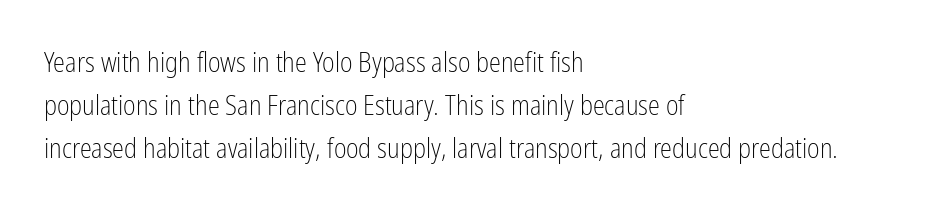
{"italic": "no", "bold": "no", "underline": "no", "align": "left", "line_spacing": "normal", "line_spacing_ratio": 1.59, "letter_spacing": "normal", "letter_spacing_em": 0.0, "glyph_px": 27}
